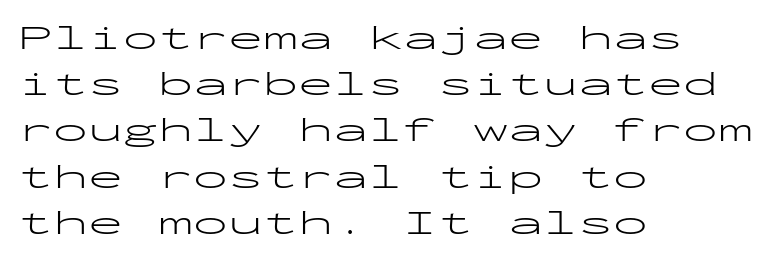
Q: Is the text bold? A: No.
Q: Is the text italic (slanted)? A: No, it is upright.
Q: Is the typeface a serif or a sans-serif typeface? A: Sans-serif.
Q: Is the text underlined? A: No.
Q: How is the paragraph aligned? A: Left-aligned.
Q: Is the spacing between letters normal or unusually wide? A: Normal.
Q: Is the spacing between lines tight, normal or loose? A: Normal.
Q: Width (condensed, normal, or wide)? A: Wide.
Q: Stroke contrast? A: Low.
Q: x-height? A: Medium.
Q: Monospaced? A: Yes.
